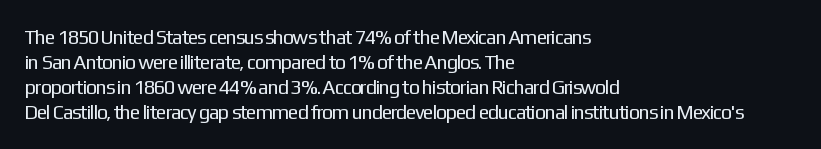
Underline: absent. These glyphs show unthickened strokes, regular width or finer. The leading is moderate, giving the passage an even texture. Upright lettering throughout.
